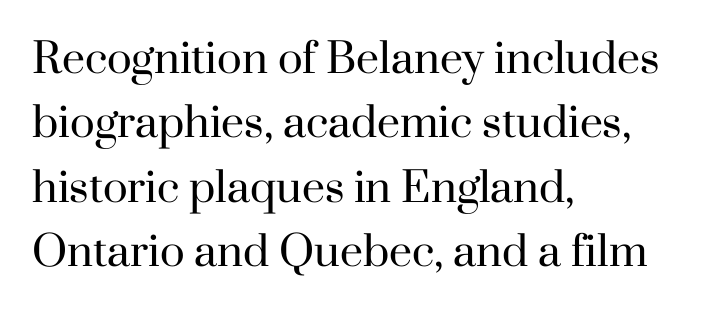
You could not count columns in this text — the font is proportionally spaced. Nope, not italic — everything's standing straight. This sample uses a serif face. The area under the type is left untouched. The paragraph shown leans on its left margin.
